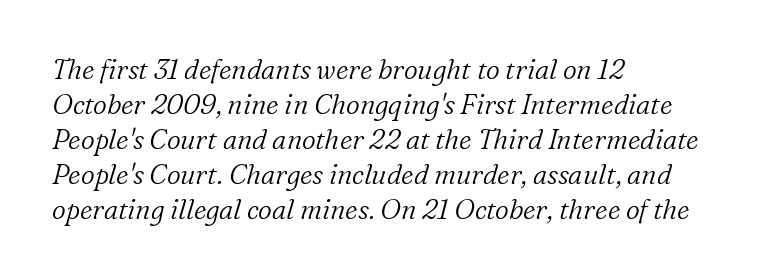
The image shows 27 px text type, italic (leaning right); set left-aligned, normal line spacing (1.3x), normal letter spacing, not underlined.
